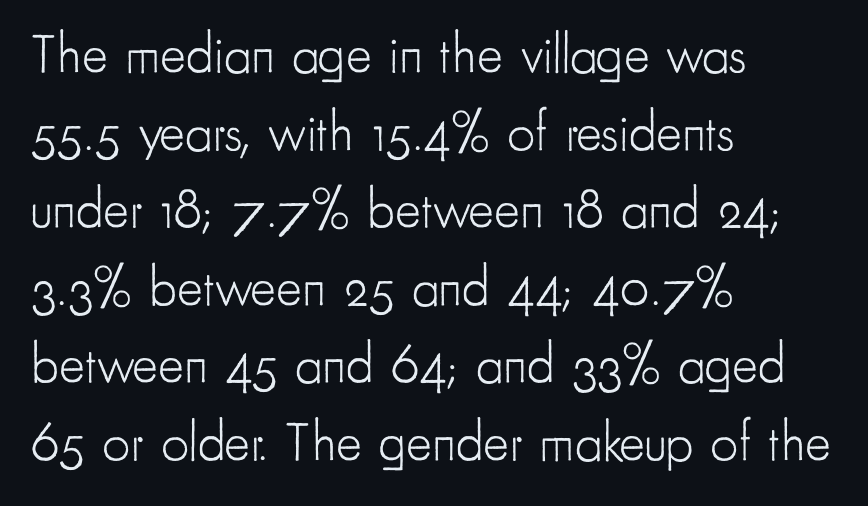
In terms of letterspacing, this is plain default setting. The face used here is proportionally spaced, like ordinary book or web type. This rendering uses left alignment, leaving the right contour irregular. Serifs: no, the terminals of the letterforms are clean. No chunkiness to these letters — they're not bold.
